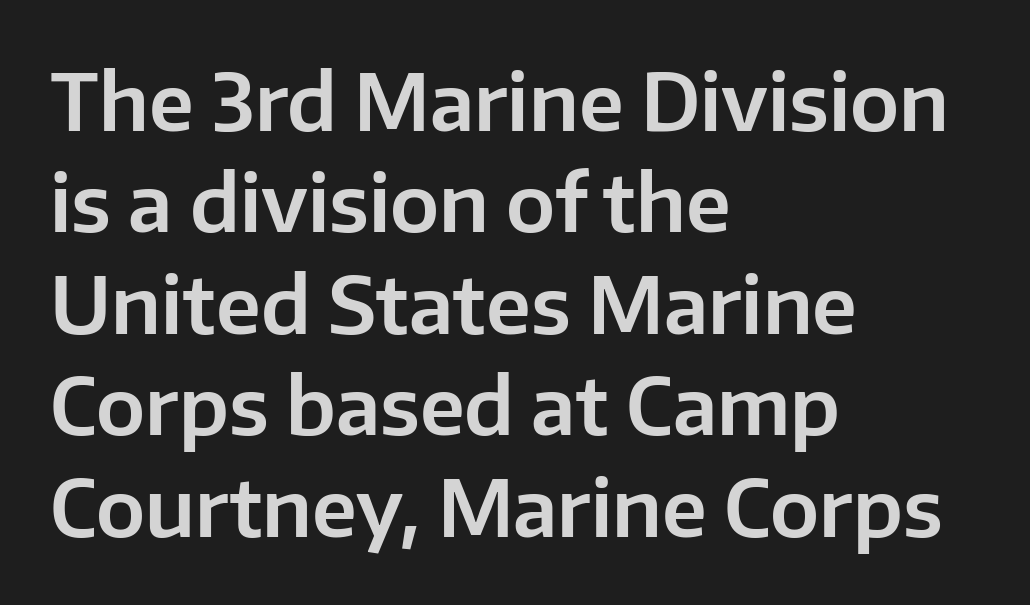
Q: Is the text italic (slanted)? A: No, it is upright.
Q: Is the typeface a serif or a sans-serif typeface? A: Sans-serif.
Q: Is the text underlined? A: No.
Q: How is the paragraph aligned? A: Left-aligned.
Q: Is the spacing between letters normal or unusually wide? A: Normal.
Q: Is the spacing between lines tight, normal or loose? A: Normal.
Q: Width (condensed, normal, or wide)? A: Normal.
Q: Stroke contrast? A: Low.
Q: x-height? A: Medium.
Q: Monospaced? A: No.
